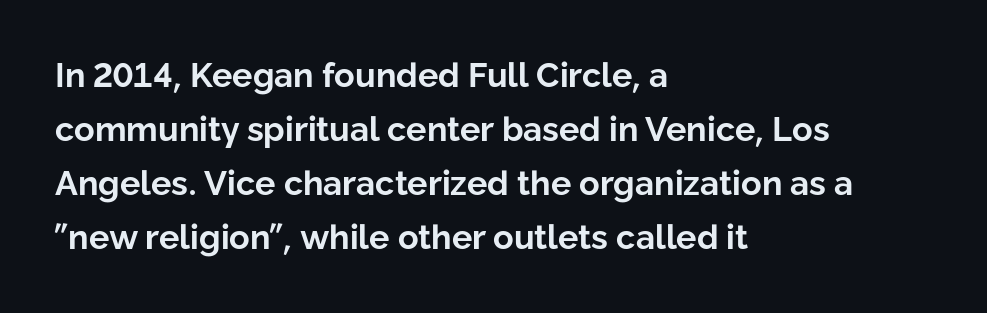
Q: Is the text bold? A: Yes.
Q: Is the text italic (slanted)? A: No, it is upright.
Q: Is the typeface a serif or a sans-serif typeface? A: Sans-serif.
Q: Is the text underlined? A: No.
Q: How is the paragraph aligned? A: Left-aligned.
Q: Is the spacing between letters normal or unusually wide? A: Normal.
Q: Is the spacing between lines tight, normal or loose? A: Normal.
Q: Width (condensed, normal, or wide)? A: Normal.
Q: Stroke contrast? A: Low.
Q: x-height? A: Medium.
Q: Monospaced? A: No.
